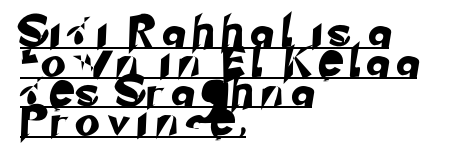
{"serif": "no", "width": "normal", "stroke_contrast": "low", "x_height": "small", "monospaced": "no", "underline": "yes", "align": "left", "line_spacing": "tight", "line_spacing_ratio": 0.96, "letter_spacing": "wide", "letter_spacing_em": 0.31, "glyph_px": 31}
